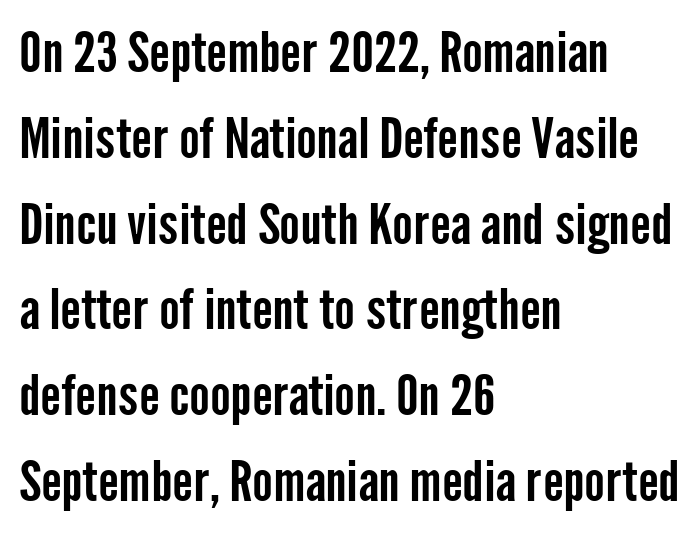
{"serif": "no", "italic": "no", "width": "condensed", "stroke_contrast": "low", "x_height": "medium", "monospaced": "no", "underline": "no", "align": "left", "line_spacing": "normal", "line_spacing_ratio": 1.56, "letter_spacing": "normal", "letter_spacing_em": 0.0, "glyph_px": 55}
